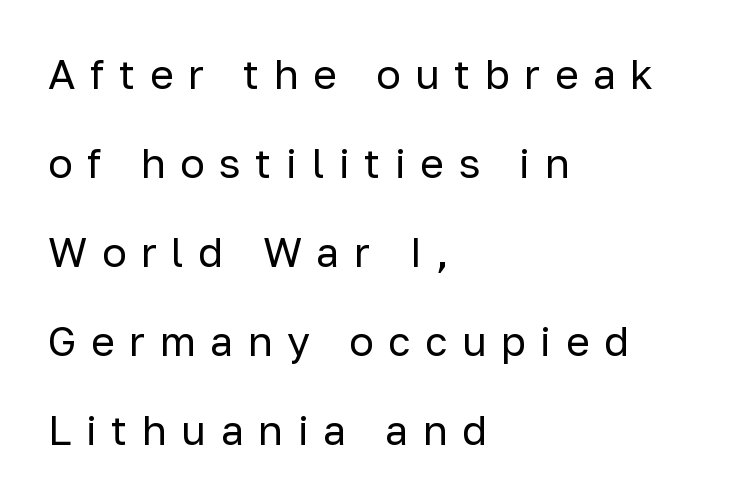
Q: Is the text bold? A: No.
Q: Is the text italic (slanted)? A: No, it is upright.
Q: Is the typeface a serif or a sans-serif typeface? A: Sans-serif.
Q: Is the text underlined? A: No.
Q: How is the paragraph aligned? A: Left-aligned.
Q: Is the spacing between letters normal or unusually wide? A: Unusually wide.
Q: Is the spacing between lines tight, normal or loose? A: Loose.
Q: Width (condensed, normal, or wide)? A: Normal.
Q: Stroke contrast? A: Low.
Q: x-height? A: Medium.
Q: Monospaced? A: No.
